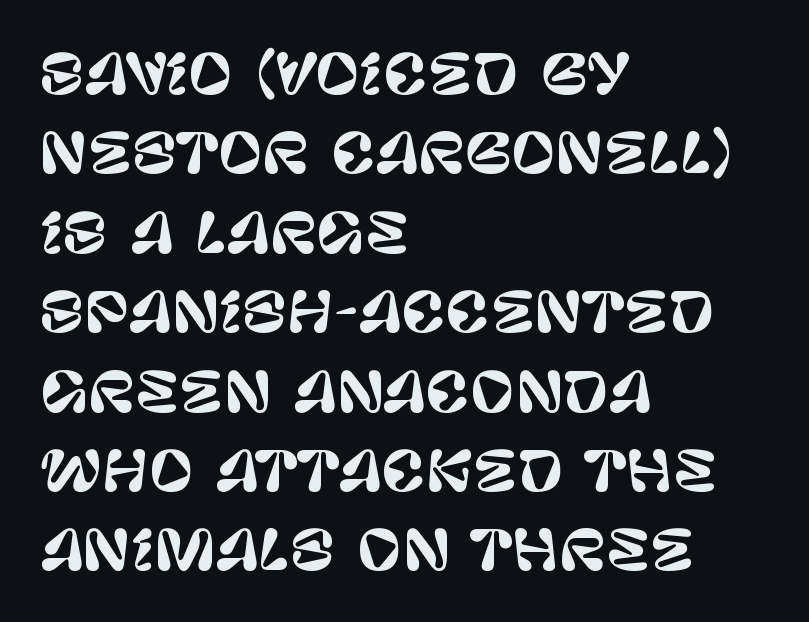
Short and long lines alike share a common starting point at left. The characters display no serif detailing; their extremities are plain. The block of text has a typical density, with ordinary space between rows. Caption: standard tracking, unaltered. Anything drawn beneath the words? Only blank space.
